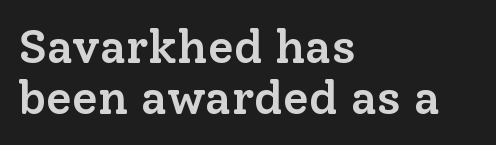
{"serif": "yes", "italic": "no", "bold": "semi", "weight": "semibold", "width": "normal", "stroke_contrast": "low", "x_height": "medium", "monospaced": "no", "underline": "no", "align": "left", "line_spacing": "tight", "line_spacing_ratio": 1.09, "letter_spacing": "normal", "letter_spacing_em": 0.0, "glyph_px": 47}
